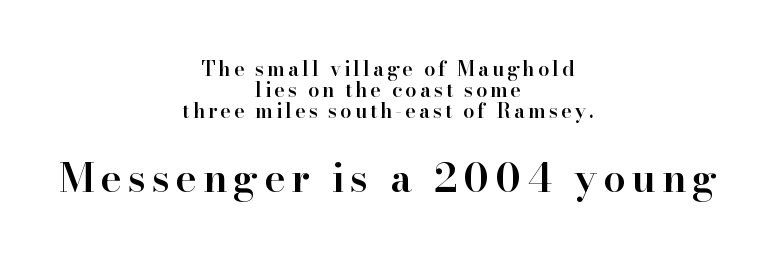
Q: Is the text bold? A: Semi-bold.
Q: Is the text italic (slanted)? A: No, it is upright.
Q: Is the typeface a serif or a sans-serif typeface? A: Serif.
Q: Is the text underlined? A: No.
Q: How is the paragraph aligned? A: Centered.
Q: Is the spacing between lines tight, normal or loose? A: Tight.
Q: Which block of text is set in a larger size, the first (top) or the second (bottom)? A: The second (bottom) one.
Q: Width (condensed, normal, or wide)? A: Normal.
Q: Stroke contrast? A: High.
Q: x-height? A: Small.
Q: Monospaced? A: No.
